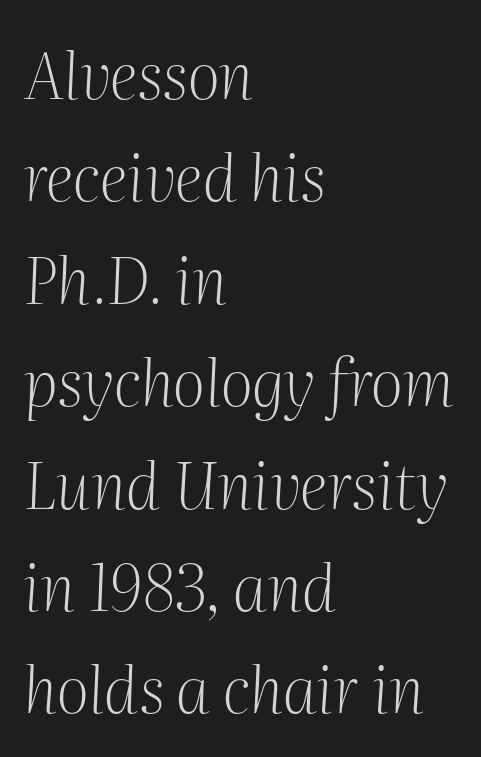
The image shows 64 px light serif type, italic (leaning right); set left-aligned, normal line spacing (1.6x), normal letter spacing, not underlined; medium stroke contrast and a medium x-height.
